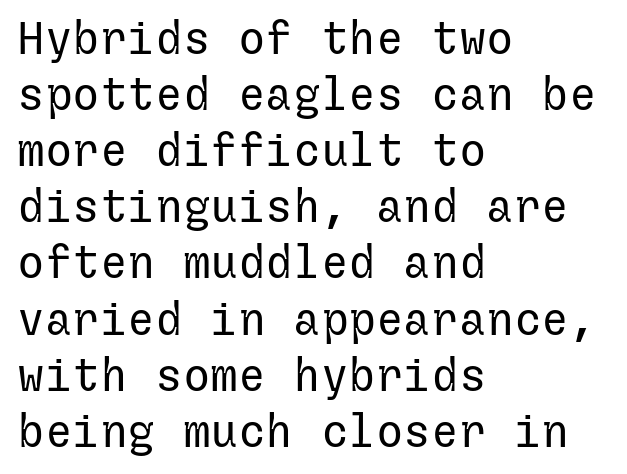
Caption: standard tracking, unaltered. This is sans-serif lettering, the kind often seen on screens and signage. In CSS terms this would be text-align: left. Is there any slant? The stems are plumb.
